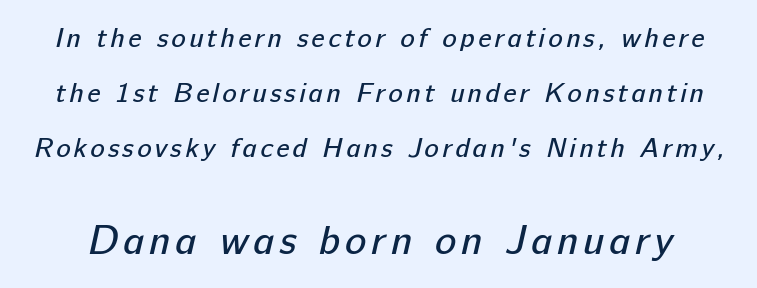
The image shows 40 px regular-weight sans-serif type; set loose line spacing (2.04x), not underlined; the second (bottom) block is 1.48x larger; low stroke contrast and a medium x-height.
